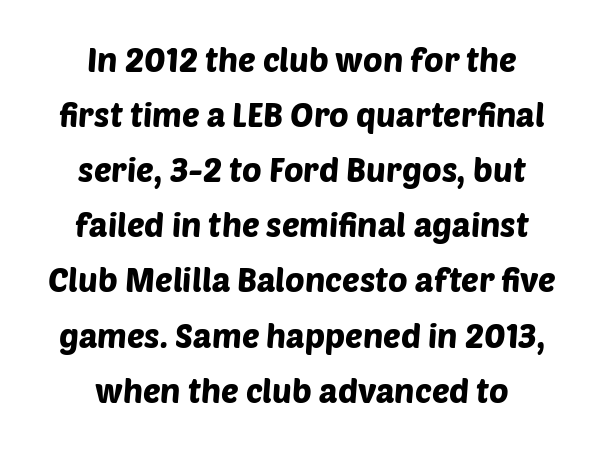
Layout note: lines centered. No extra tracking has been applied to these lines. The passage shown is typed in a proportional face where columns would drift. Descenders hang freely into open space.
